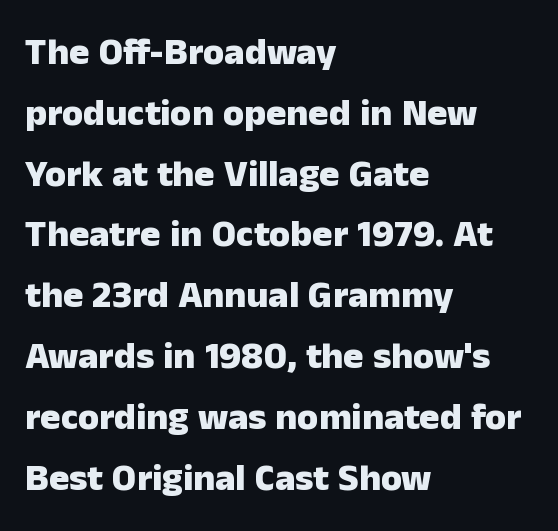
{"serif": "no", "italic": "no", "bold": "yes", "weight": "heavy", "width": "normal", "stroke_contrast": "low", "x_height": "medium", "monospaced": "no", "underline": "no", "align": "left", "line_spacing": "normal", "line_spacing_ratio": 1.6, "letter_spacing": "normal", "letter_spacing_em": 0.0, "glyph_px": 38}
